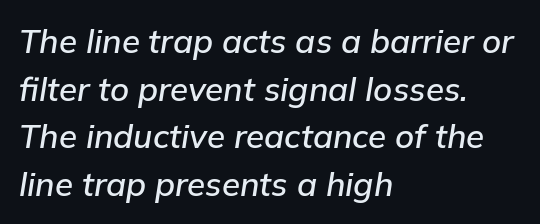
Q: Is the text italic (slanted)? A: Yes, it leans right by about 9 degrees.
Q: Is the text underlined? A: No.
Q: How is the paragraph aligned? A: Left-aligned.
Q: Is the spacing between letters normal or unusually wide? A: Normal.
Q: Is the spacing between lines tight, normal or loose? A: Normal.
Q: Width (condensed, normal, or wide)? A: Normal.
Q: Stroke contrast? A: Low.
Q: x-height? A: Medium.
Q: Monospaced? A: No.
